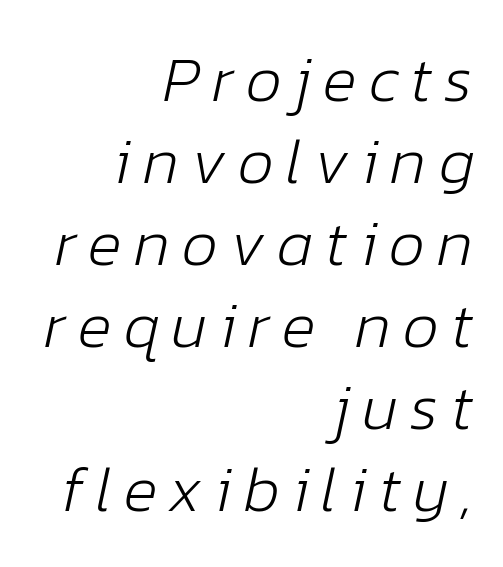
{"italic": "yes", "lean": "right", "slant_degrees": 12, "bold": "no", "weight": "light", "width": "normal", "stroke_contrast": "low", "x_height": "medium", "monospaced": "no", "underline": "no", "align": "right", "line_spacing": "normal", "line_spacing_ratio": 1.28, "glyph_px": 64}
